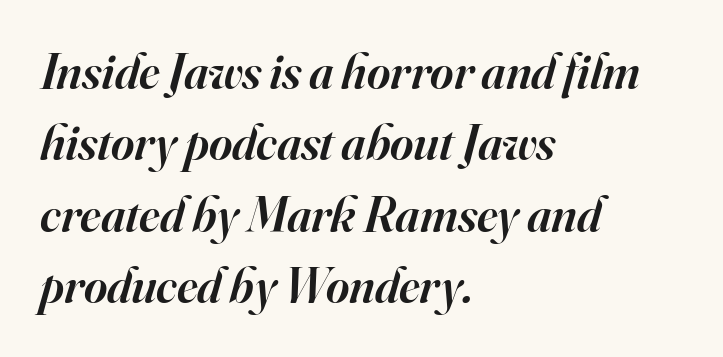
The image shows 50 px semibold serif type, italic (leaning right); set left-aligned, normal line spacing (1.43x), normal letter spacing, not underlined; high stroke contrast and a small x-height.
